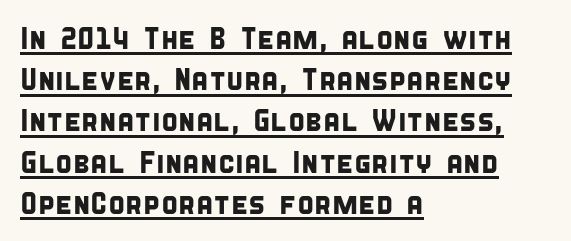
This rendering uses left alignment, leaving the right contour irregular. Examine the stroke ends and you'll find no serifs. Beneath each row of characters lies a ruled line. Here the designer chose a conventional face with non-uniform glyph widths. The space between consecutive lines is moderate. Default kerning and tracking; the words read as compact shapes.
